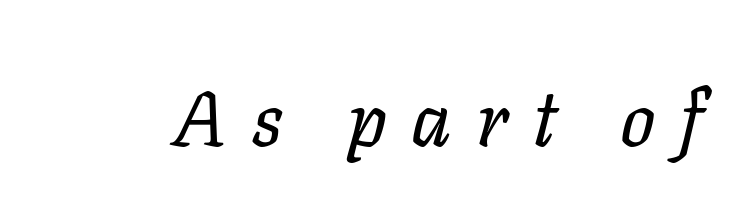
{"italic": "yes", "lean": "right", "slant_degrees": 11, "bold": "no", "weight": "regular", "width": "normal", "stroke_contrast": "low", "x_height": "medium", "monospaced": "no", "underline": "no", "letter_spacing": "wide", "letter_spacing_em": 0.31, "glyph_px": 78}
